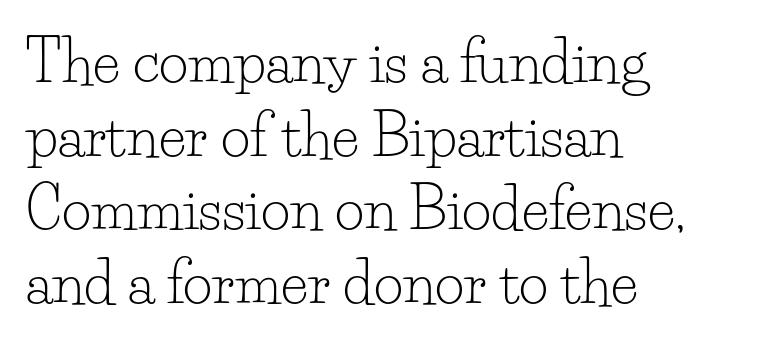
The image shows 57 px light serif type, upright; set left-aligned, normal line spacing (1.29x), normal letter spacing, not underlined; low stroke contrast and a small x-height.
